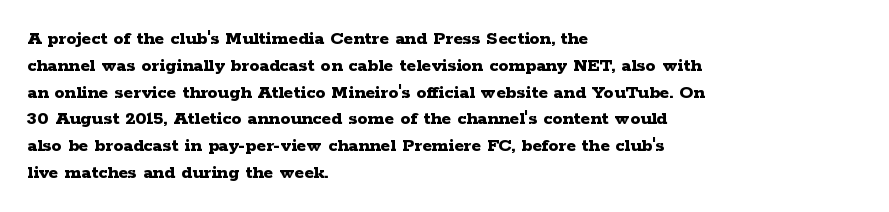
The image shows 20 px bold type, upright; set left-aligned, normal line spacing (1.34x), normal letter spacing, not underlined.
